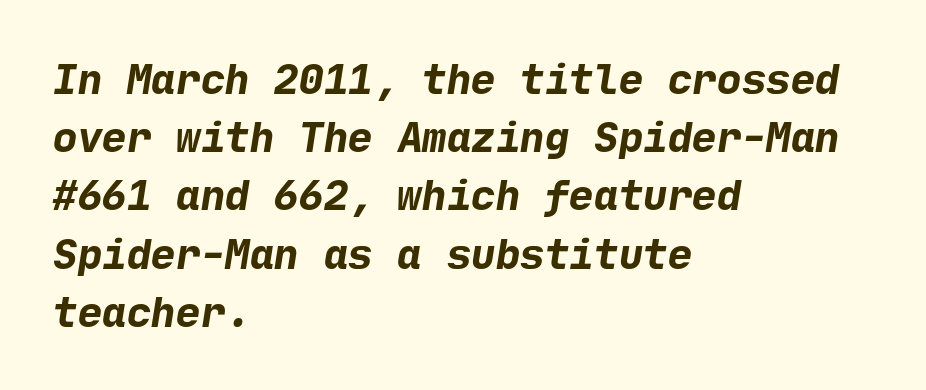
Does the leading feel generous? No, just average. Nothing unusual about the tracking: characters are spaced as the font intends. Emphasis by weight is at full strength: bold. Clear beneath every line of the passage. In terms of letterform style, serifs are entirely absent.
